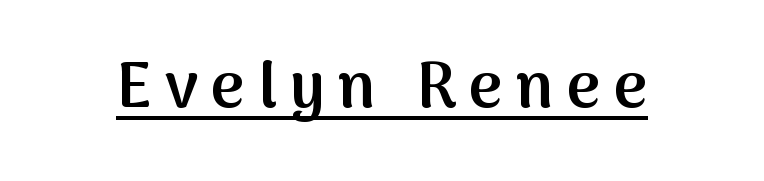
Varying glyph widths throughout — classic text-font behaviour. Nothing sits at the stroke ends, so this counts as sans-serif. A rule runs beneath these lines of type. What stands out about the letter spacing? Its width — letters are far apart. The face used here is a semibold: visibly heavier than regular, lighter than bold.
